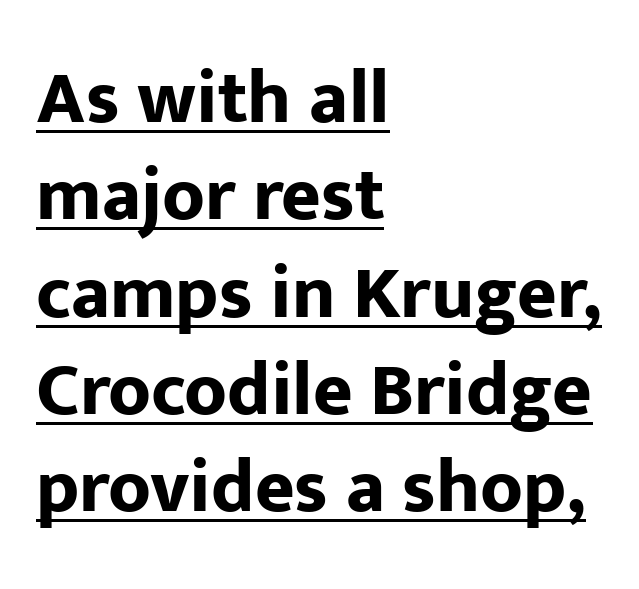
{"serif": "no", "italic": "no", "bold": "yes", "weight": "bold", "width": "normal", "stroke_contrast": "low", "x_height": "medium", "monospaced": "no", "underline": "yes", "align": "left", "line_spacing": "normal", "line_spacing_ratio": 1.28, "letter_spacing": "normal", "letter_spacing_em": 0.0, "glyph_px": 76}
